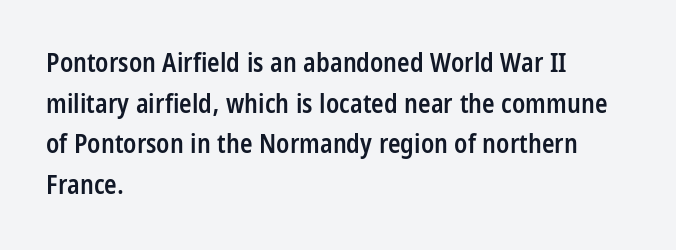
Q: Is the text bold? A: Semi-bold.
Q: Is the text italic (slanted)? A: No, it is upright.
Q: Is the text underlined? A: No.
Q: How is the paragraph aligned? A: Left-aligned.
Q: Is the spacing between letters normal or unusually wide? A: Normal.
Q: Is the spacing between lines tight, normal or loose? A: Normal.
